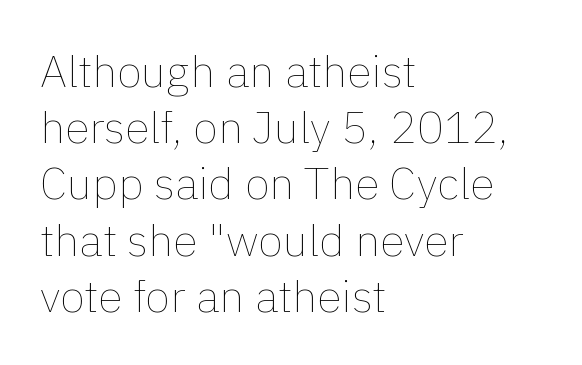
{"italic": "no", "bold": "no", "weight": "thin", "width": "normal", "x_height": "medium", "monospaced": "no", "underline": "no", "align": "left", "line_spacing": "normal", "line_spacing_ratio": 1.25, "letter_spacing": "normal", "letter_spacing_em": 0.0, "glyph_px": 45}
